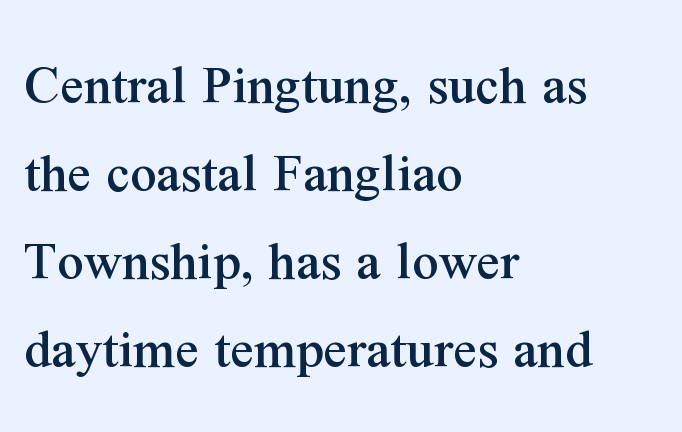
The image shows 58 px serif type, upright; set left-aligned, normal line spacing (1.52x), normal letter spacing, not underlined; medium stroke contrast and a medium x-height.
